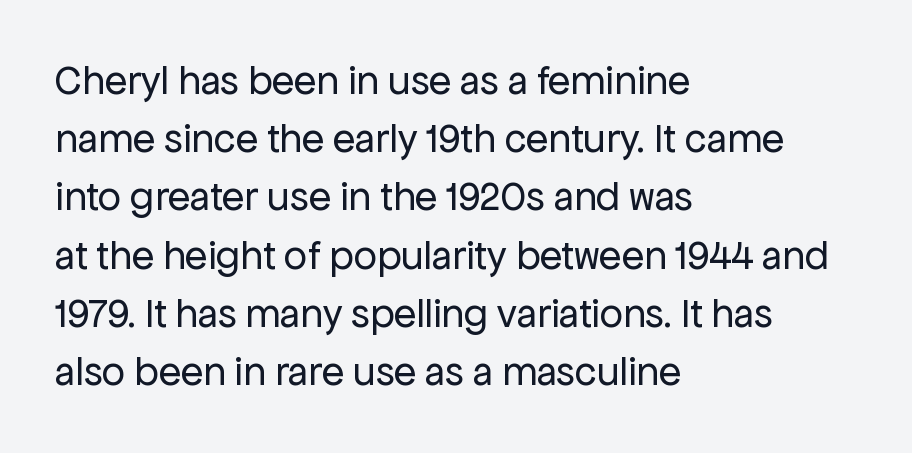
Q: Is the text bold? A: No.
Q: Is the text italic (slanted)? A: No, it is upright.
Q: Is the typeface a serif or a sans-serif typeface? A: Sans-serif.
Q: Is the text underlined? A: No.
Q: How is the paragraph aligned? A: Left-aligned.
Q: Is the spacing between letters normal or unusually wide? A: Normal.
Q: Is the spacing between lines tight, normal or loose? A: Normal.
Q: Width (condensed, normal, or wide)? A: Normal.
Q: Stroke contrast? A: Low.
Q: x-height? A: Medium.
Q: Monospaced? A: No.
